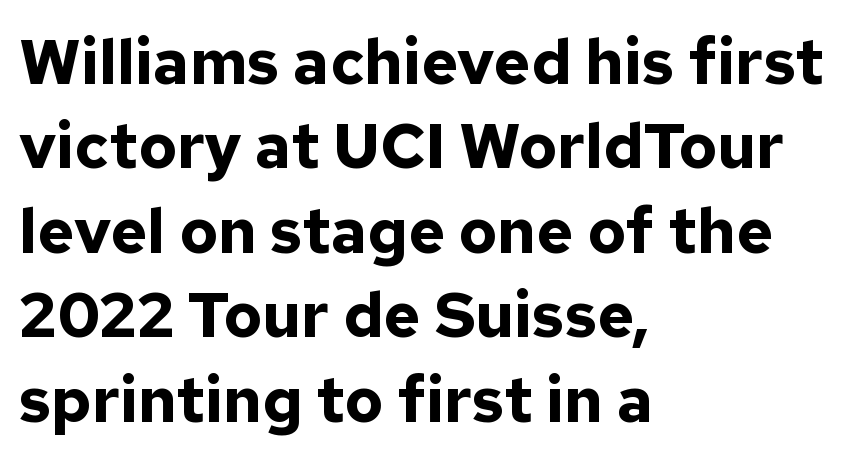
Q: Is the text bold? A: Yes.
Q: Is the text italic (slanted)? A: No, it is upright.
Q: Is the typeface a serif or a sans-serif typeface? A: Sans-serif.
Q: Is the text underlined? A: No.
Q: How is the paragraph aligned? A: Left-aligned.
Q: Is the spacing between letters normal or unusually wide? A: Normal.
Q: Is the spacing between lines tight, normal or loose? A: Normal.
Q: Width (condensed, normal, or wide)? A: Normal.
Q: Stroke contrast? A: Low.
Q: x-height? A: Medium.
Q: Monospaced? A: No.
